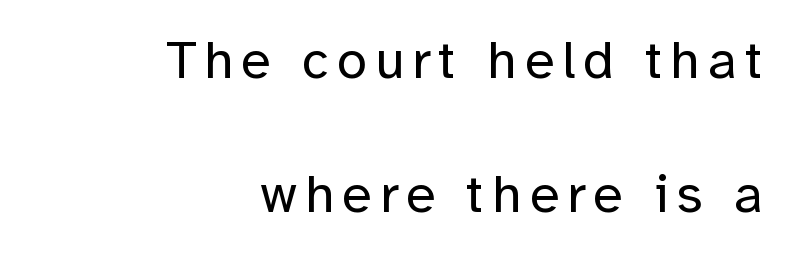
The space between consecutive lines is lavish. Is this a heavy cut? Hardly; it is regular or lighter. Nothing sits at the stroke ends, so this counts as sans-serif. The axis of the letterforms is exactly vertical.
